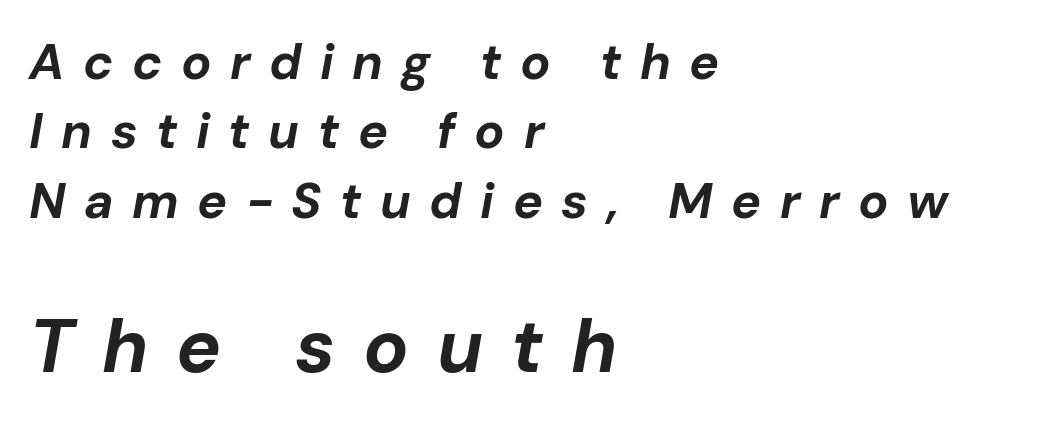
{"italic": "yes", "lean": "right", "slant_degrees": 10, "bold": "yes", "weight": "bold", "width": "normal", "stroke_contrast": "low", "x_height": "medium", "monospaced": "no", "underline": "no", "align": "left", "line_spacing": "normal", "line_spacing_ratio": 1.39, "letter_spacing": "wide", "letter_spacing_em": 0.37, "larger_block": "second", "size_ratio": 1.5, "glyph_px": 75}
